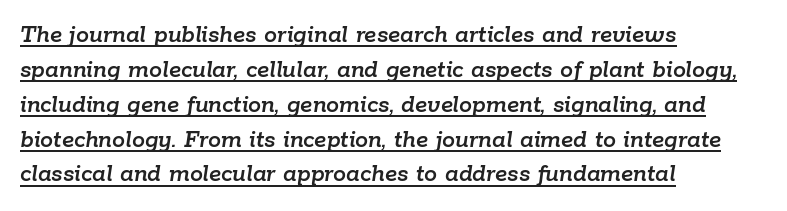
The image shows 26 px text type, italic (leaning right); set left-aligned, normal line spacing (1.34x), normal letter spacing, underlined.
